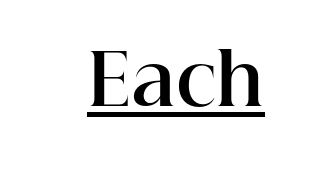
{"serif": "yes", "italic": "no", "bold": "yes", "weight": "bold", "width": "normal", "stroke_contrast": "high", "x_height": "medium", "monospaced": "no", "underline": "yes", "letter_spacing": "normal", "letter_spacing_em": 0.0, "glyph_px": 71}
